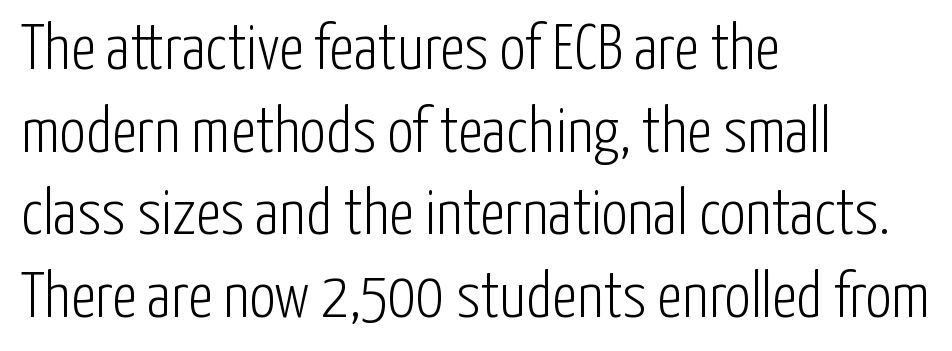
{"serif": "no", "italic": "no", "bold": "no", "weight": "light", "width": "condensed", "stroke_contrast": "low", "x_height": "medium", "monospaced": "no", "underline": "no", "align": "left", "line_spacing": "normal", "line_spacing_ratio": 1.29, "letter_spacing": "normal", "letter_spacing_em": 0.0, "glyph_px": 64}
